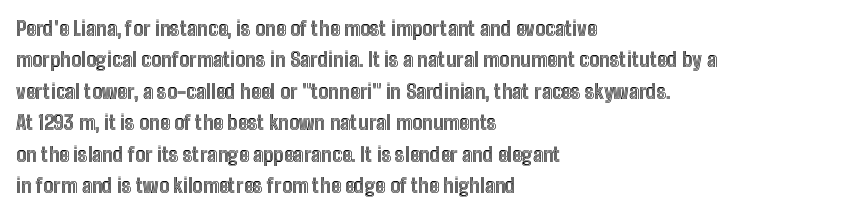
Q: Is the text italic (slanted)? A: No, it is upright.
Q: Is the text underlined? A: No.
Q: How is the paragraph aligned? A: Left-aligned.
Q: Is the spacing between letters normal or unusually wide? A: Normal.
Q: Is the spacing between lines tight, normal or loose? A: Normal.
